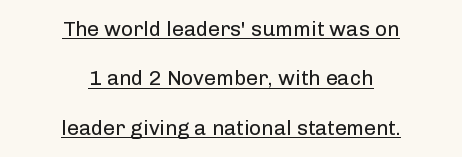
The rendering keeps characters at their native spacing. Tall strokes in this sample are plumb rather than angled. The rendering positions every line midway between the sides. The weight tops out at a normal text grade.
